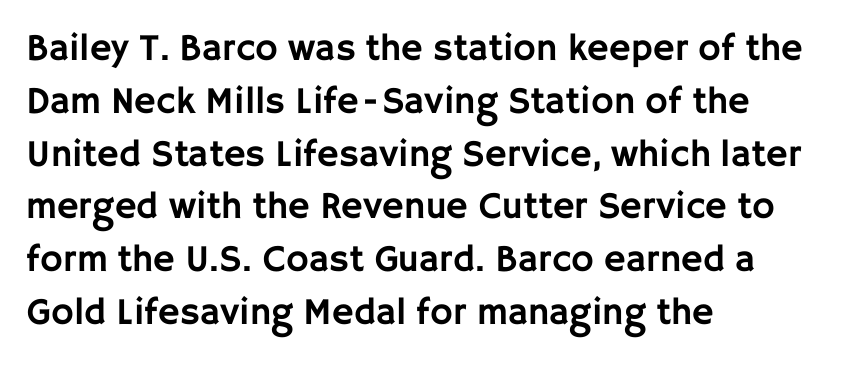
Q: Is the text italic (slanted)? A: No, it is upright.
Q: Is the typeface a serif or a sans-serif typeface? A: Sans-serif.
Q: Is the text underlined? A: No.
Q: How is the paragraph aligned? A: Left-aligned.
Q: Is the spacing between letters normal or unusually wide? A: Normal.
Q: Is the spacing between lines tight, normal or loose? A: Normal.
Q: Width (condensed, normal, or wide)? A: Normal.
Q: Stroke contrast? A: Low.
Q: x-height? A: Large.
Q: Monospaced? A: No.
